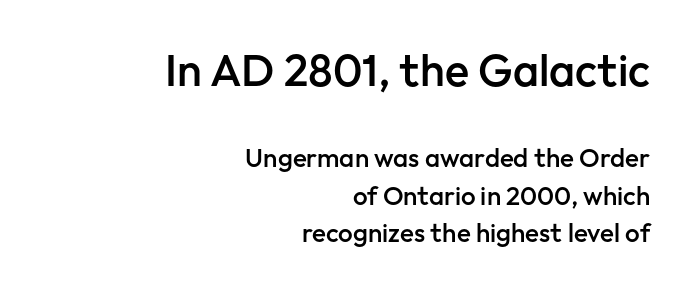
Of the two passages, the one on top uses the larger point size. The typeface chosen for these lines omits serifs. Words float on clear page, feet unadorned. Here the designer chose a conventional face with non-uniform glyph widths. Posture: vertical. Here the glyphs are tracked normally, forming tight word shapes.
